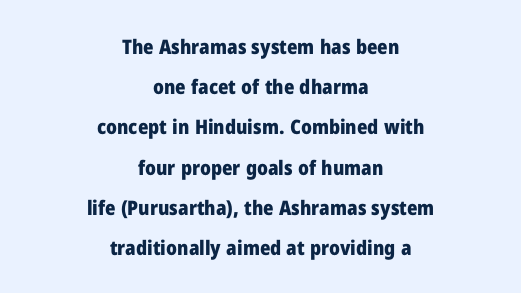
The image shows 20 px bold type, upright; set centered, loose line spacing (2.01x), normal letter spacing, not underlined.
